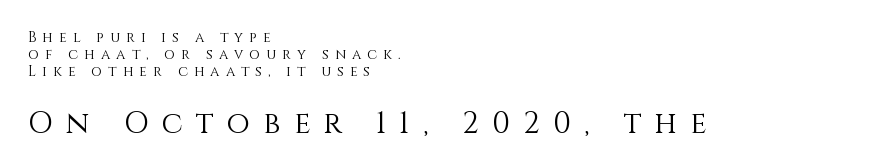
Q: Is the text bold? A: No.
Q: Is the text italic (slanted)? A: No, it is upright.
Q: Is the text underlined? A: No.
Q: How is the paragraph aligned? A: Left-aligned.
Q: Is the spacing between letters normal or unusually wide? A: Unusually wide.
Q: Which block of text is set in a larger size, the first (top) or the second (bottom)? A: The second (bottom) one.
Q: Width (condensed, normal, or wide)? A: Normal.
Q: Stroke contrast? A: Medium.
Q: x-height? A: Large.
Q: Monospaced? A: No.
